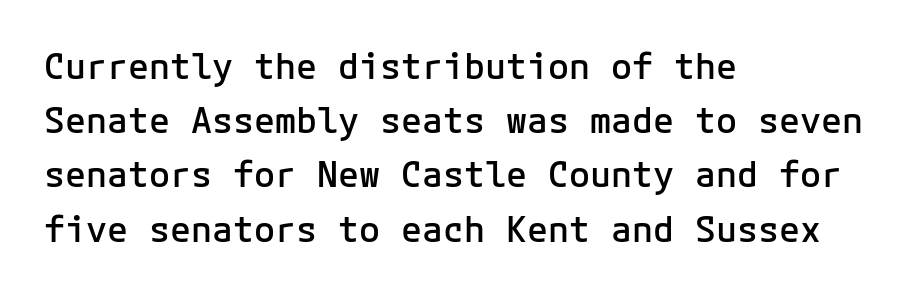
Q: Is the text bold? A: Semi-bold.
Q: Is the text italic (slanted)? A: No, it is upright.
Q: Is the typeface a serif or a sans-serif typeface? A: Sans-serif.
Q: Is the text underlined? A: No.
Q: How is the paragraph aligned? A: Left-aligned.
Q: Is the spacing between letters normal or unusually wide? A: Normal.
Q: Is the spacing between lines tight, normal or loose? A: Normal.
Q: Width (condensed, normal, or wide)? A: Normal.
Q: Stroke contrast? A: Low.
Q: x-height? A: Medium.
Q: Monospaced? A: Yes.
